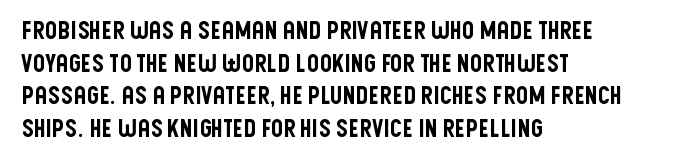
Q: Is the text italic (slanted)? A: No, it is upright.
Q: Is the text underlined? A: No.
Q: How is the paragraph aligned? A: Left-aligned.
Q: Is the spacing between letters normal or unusually wide? A: Normal.
Q: Is the spacing between lines tight, normal or loose? A: Normal.
